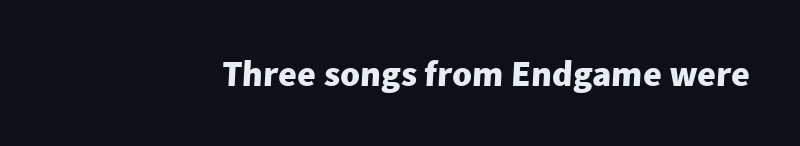
The image shows 36 px heavy sans-serif type; set normal letter spacing, not underlined; low stroke contrast and a medium x-height.
